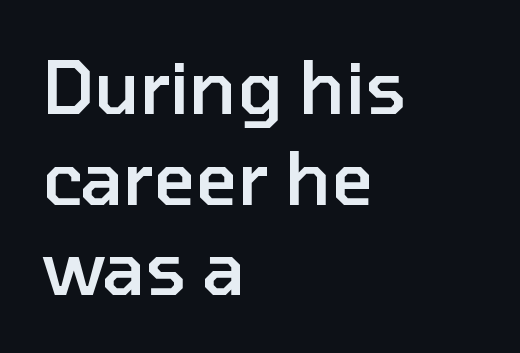
Default kerning and tracking; the words read as compact shapes. Character widths vary here, with narrow letters taking less room than wide ones. What kind of face is this? One without serifs — a sans. No italicization has been applied; the sample stays upright. The string is rendered with underlining switched off. Horizontally, the lines are justified to the leading edge only.
